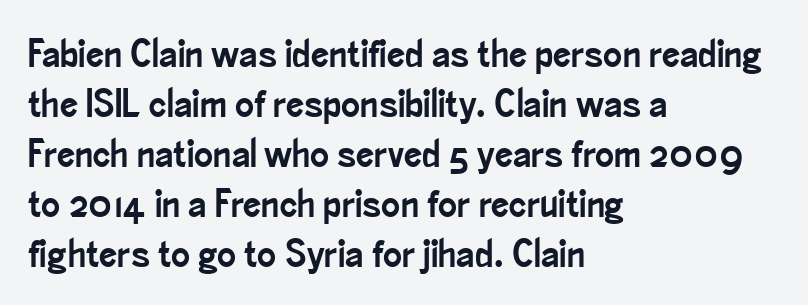
Spacing between characters is what you'd get straight out of the box. Varying glyph widths throughout — classic text-font behaviour. Vertical strokes here are truly vertical. Every row of glyphs begins at an identical x-position on the left. Evenly set lines give the paragraph a standard silhouette.
